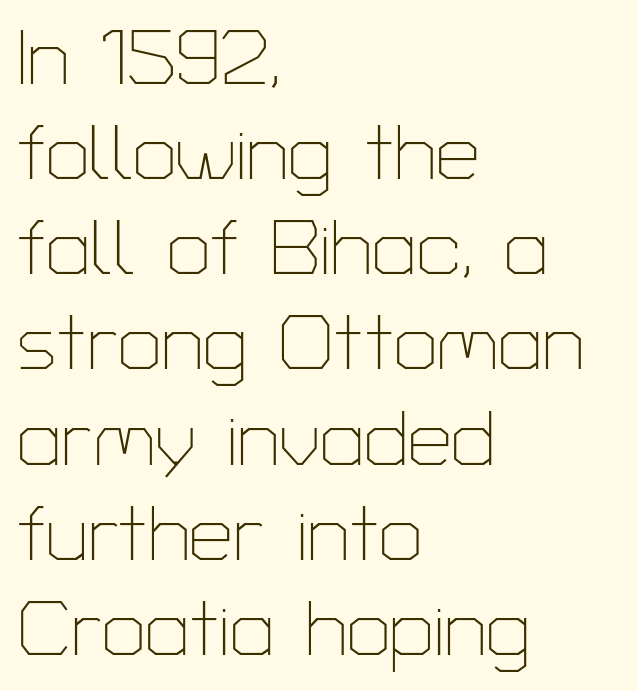
Q: Is the text bold? A: No.
Q: Is the text italic (slanted)? A: No, it is upright.
Q: Is the typeface a serif or a sans-serif typeface? A: Sans-serif.
Q: Is the text underlined? A: No.
Q: How is the paragraph aligned? A: Left-aligned.
Q: Is the spacing between letters normal or unusually wide? A: Normal.
Q: Width (condensed, normal, or wide)? A: Normal.
Q: Stroke contrast? A: Low.
Q: x-height? A: Medium.
Q: Monospaced? A: No.
